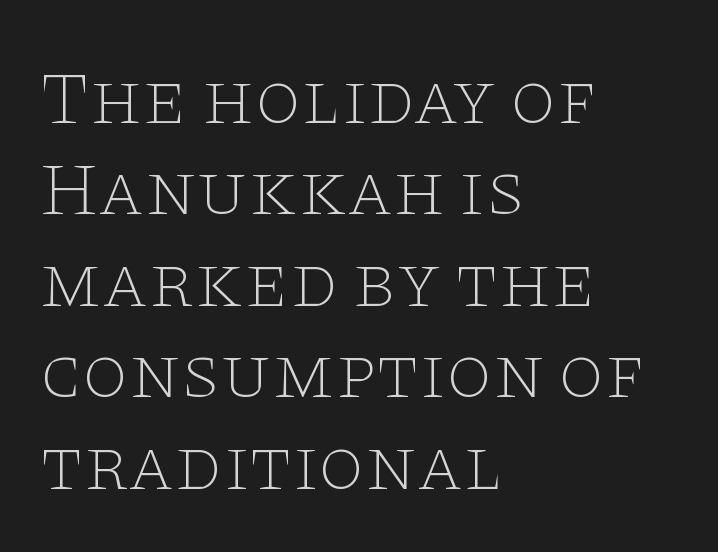
Q: Is the text bold? A: No.
Q: Is the text italic (slanted)? A: No, it is upright.
Q: Is the typeface a serif or a sans-serif typeface? A: Serif.
Q: Is the text underlined? A: No.
Q: How is the paragraph aligned? A: Left-aligned.
Q: Is the spacing between letters normal or unusually wide? A: Normal.
Q: Width (condensed, normal, or wide)? A: Wide.
Q: Stroke contrast? A: Low.
Q: x-height? A: Large.
Q: Monospaced? A: No.
